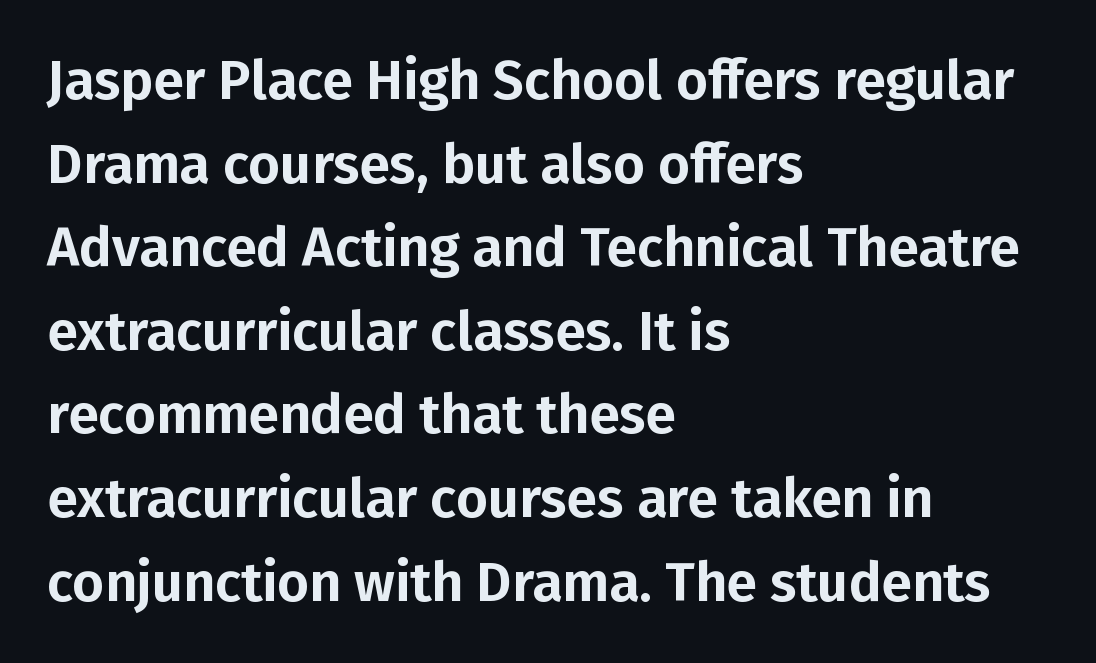
Q: Is the text italic (slanted)? A: No, it is upright.
Q: Is the typeface a serif or a sans-serif typeface? A: Sans-serif.
Q: Is the text underlined? A: No.
Q: How is the paragraph aligned? A: Left-aligned.
Q: Is the spacing between letters normal or unusually wide? A: Normal.
Q: Is the spacing between lines tight, normal or loose? A: Normal.
Q: Width (condensed, normal, or wide)? A: Normal.
Q: Stroke contrast? A: Low.
Q: x-height? A: Medium.
Q: Monospaced? A: No.
